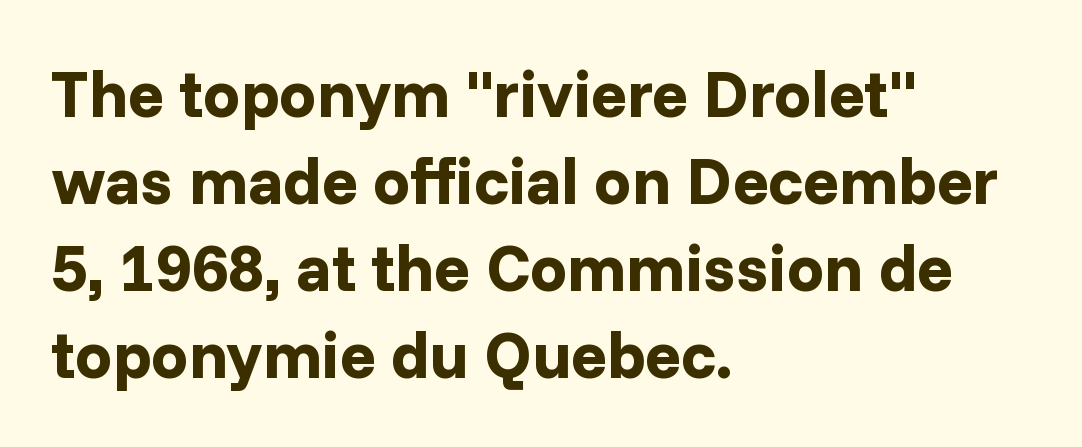
Q: Is the text bold? A: Yes.
Q: Is the text italic (slanted)? A: No, it is upright.
Q: Is the typeface a serif or a sans-serif typeface? A: Sans-serif.
Q: Is the text underlined? A: No.
Q: How is the paragraph aligned? A: Left-aligned.
Q: Is the spacing between letters normal or unusually wide? A: Normal.
Q: Is the spacing between lines tight, normal or loose? A: Normal.
Q: Width (condensed, normal, or wide)? A: Normal.
Q: Stroke contrast? A: Low.
Q: x-height? A: Medium.
Q: Monospaced? A: No.
